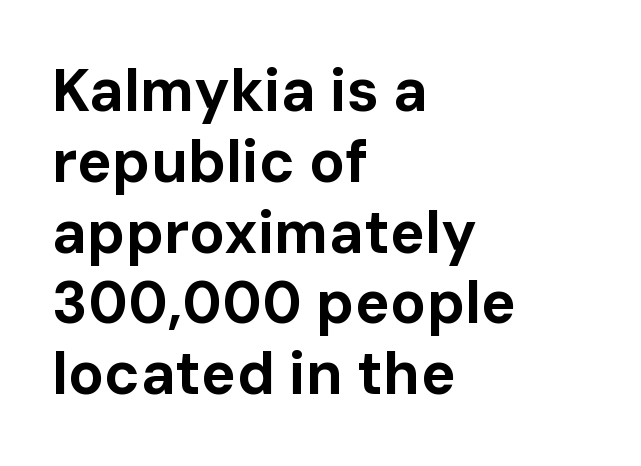
The image shows 59 px bold sans-serif type, upright; set left-aligned, line spacing 1.2x, normal letter spacing, not underlined; low stroke contrast and a medium x-height.
